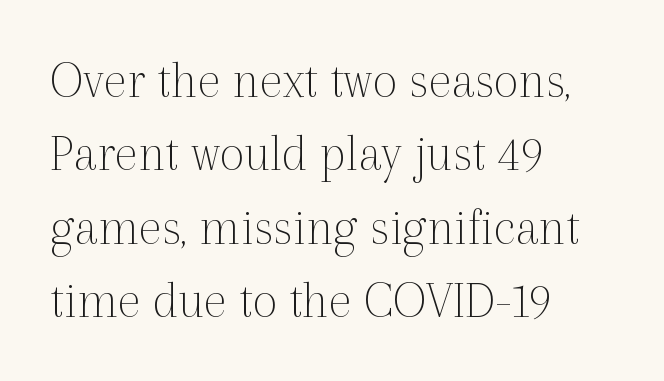
The image shows 54 px thin serif type, upright; set left-aligned, normal line spacing (1.36x), normal letter spacing, not underlined; a medium x-height.
